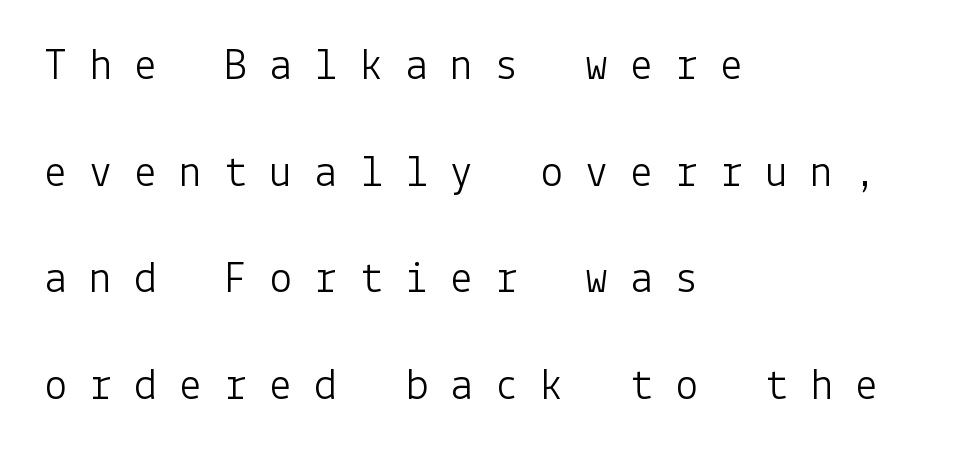
This sample uses expanded letter spacing, leaving extra air between glyphs. The axis of the letterforms is exactly vertical. Is the stroke heavy? The answer is a plain regular-or-lighter. Notice the wide empty band between every row — that's loose leading. The characters display no serif detailing; their extremities are plain. These lines are set flush left with a ragged right edge.
